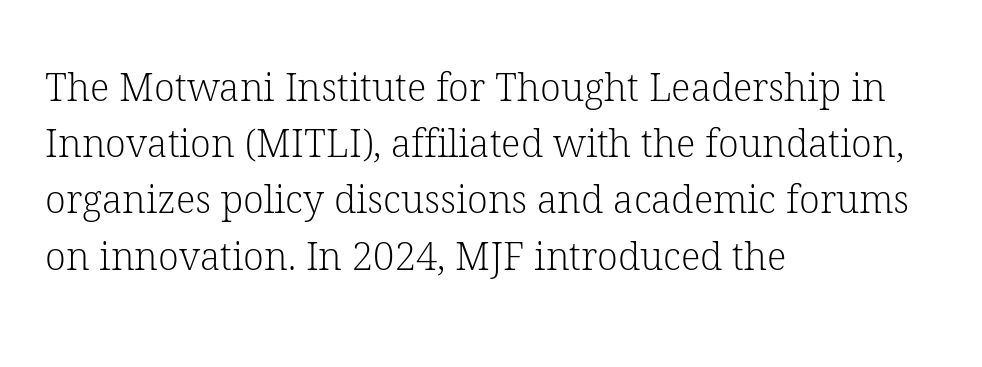
Lines of text with bare space underneath. These lines are rendered in a variable-pitch font. How are the letters spaced? Ordinarily, with no added tracking. Quick note: interline space is typical. If you drew a ruler down the left edge, every line would touch it.
